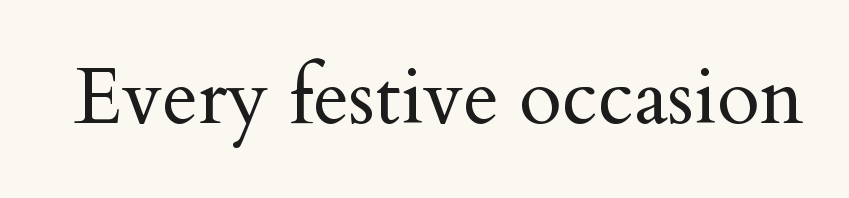
The image shows 78 px regular-weight serif type, upright; set normal letter spacing, not underlined; medium stroke contrast and a small x-height.
